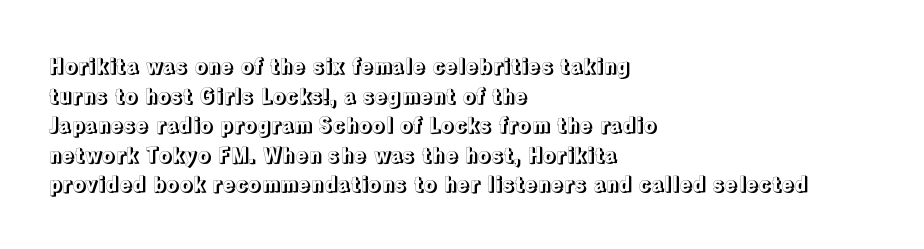
The image shows 21 px text type, upright; set left-aligned, normal line spacing (1.41x), normal letter spacing, not underlined.
